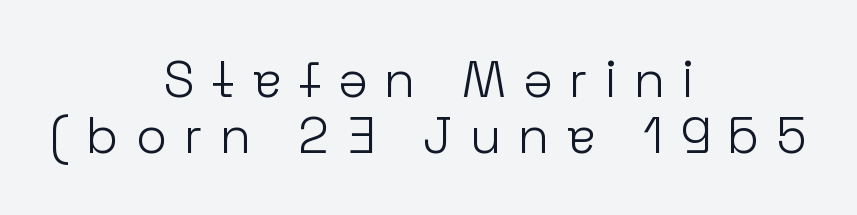
Q: Is the text bold? A: No.
Q: Is the text italic (slanted)? A: No, it is upright.
Q: Is the typeface a serif or a sans-serif typeface? A: Sans-serif.
Q: Is the text underlined? A: No.
Q: How is the paragraph aligned? A: Centered.
Q: Is the spacing between letters normal or unusually wide? A: Unusually wide.
Q: Is the spacing between lines tight, normal or loose? A: Tight.
Q: Width (condensed, normal, or wide)? A: Normal.
Q: Stroke contrast? A: Low.
Q: x-height? A: Medium.
Q: Monospaced? A: No.
